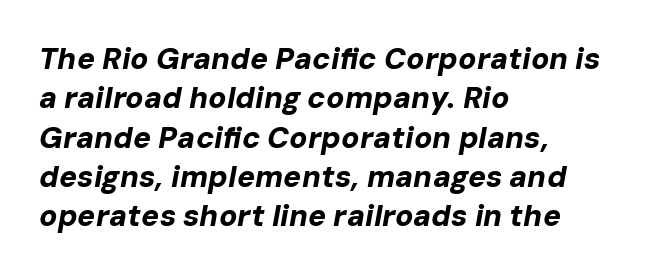
Q: Is the text bold? A: Yes.
Q: Is the text italic (slanted)? A: Yes, it leans right by about 10 degrees.
Q: Is the text underlined? A: No.
Q: How is the paragraph aligned? A: Left-aligned.
Q: Is the spacing between letters normal or unusually wide? A: Normal.
Q: Is the spacing between lines tight, normal or loose? A: Normal.
Q: Width (condensed, normal, or wide)? A: Normal.
Q: Stroke contrast? A: Low.
Q: x-height? A: Medium.
Q: Monospaced? A: No.
